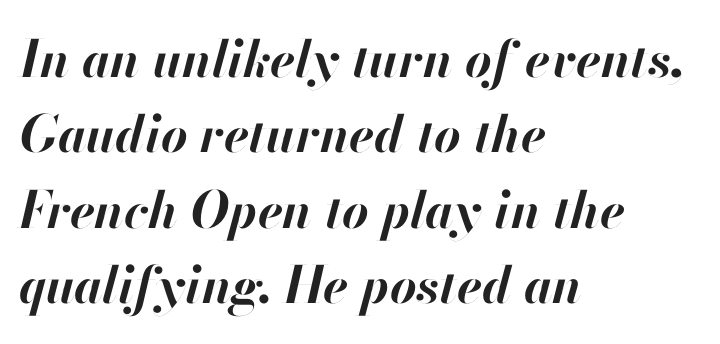
Q: Is the text bold? A: Yes.
Q: Is the text italic (slanted)? A: Yes, it leans right by about 13 degrees.
Q: Is the text underlined? A: No.
Q: How is the paragraph aligned? A: Left-aligned.
Q: Is the spacing between letters normal or unusually wide? A: Normal.
Q: Is the spacing between lines tight, normal or loose? A: Normal.
Q: Width (condensed, normal, or wide)? A: Normal.
Q: Stroke contrast? A: High.
Q: x-height? A: Small.
Q: Monospaced? A: No.
